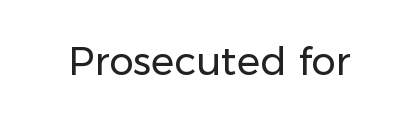
Q: Is the text bold? A: No.
Q: Is the text italic (slanted)? A: No, it is upright.
Q: Is the typeface a serif or a sans-serif typeface? A: Sans-serif.
Q: Is the text underlined? A: No.
Q: Is the spacing between letters normal or unusually wide? A: Normal.
Q: Width (condensed, normal, or wide)? A: Normal.
Q: Stroke contrast? A: Low.
Q: x-height? A: Medium.
Q: Monospaced? A: No.
